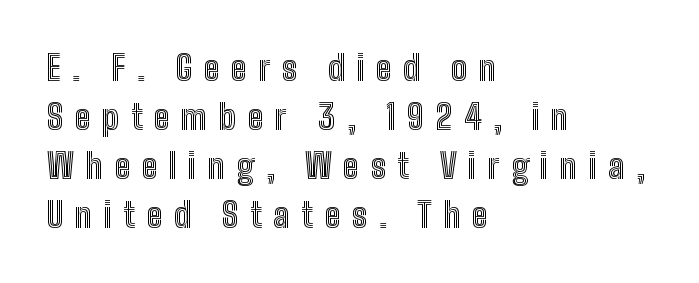
Q: Is the text italic (slanted)? A: No, it is upright.
Q: Is the text underlined? A: No.
Q: How is the paragraph aligned? A: Left-aligned.
Q: Is the spacing between letters normal or unusually wide? A: Unusually wide.
Q: Is the spacing between lines tight, normal or loose? A: Normal.
Q: Width (condensed, normal, or wide)? A: Condensed.
Q: x-height? A: Medium.
Q: Monospaced? A: No.
